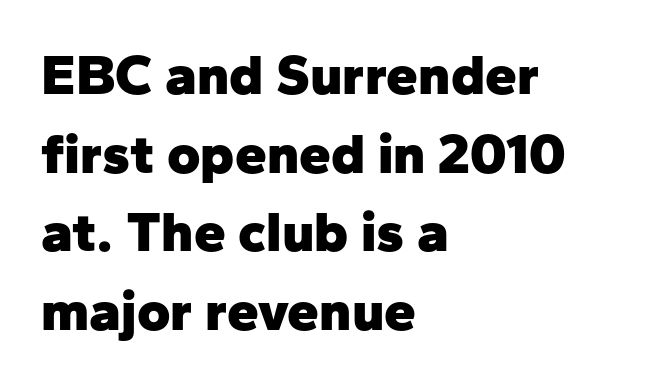
Does the lettering tilt? It doesn't — this is upright. In CSS terms this would be text-align: left. Has an underline been added? It has not. Is the letter spacing exaggerated? No — it looks like the ordinary default.
